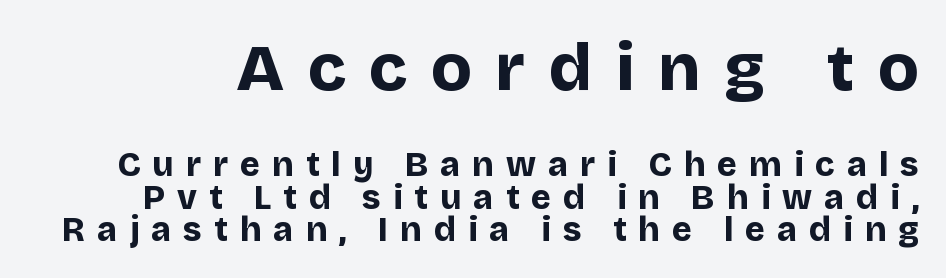
{"serif": "no", "italic": "no", "bold": "yes", "weight": "bold", "width": "normal", "stroke_contrast": "low", "x_height": "large", "monospaced": "no", "underline": "no", "line_spacing": "tight", "line_spacing_ratio": 0.95, "letter_spacing": "wide", "letter_spacing_em": 0.35, "larger_block": "first", "size_ratio": 1.97, "glyph_px": 67}
